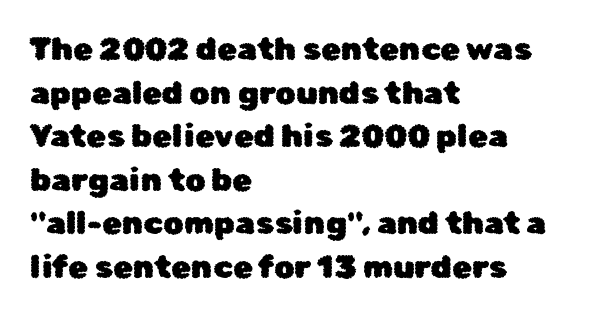
Spacing verdict: proportional, widths tailored to each character. Horizontally, the lines are justified to the leading edge only. The words here are not underlined. Spacing between characters is what you'd get straight out of the box. The lettering holds an erect, upright posture throughout. The face used here is a sans, in the tradition of grotesques and geometrics.
